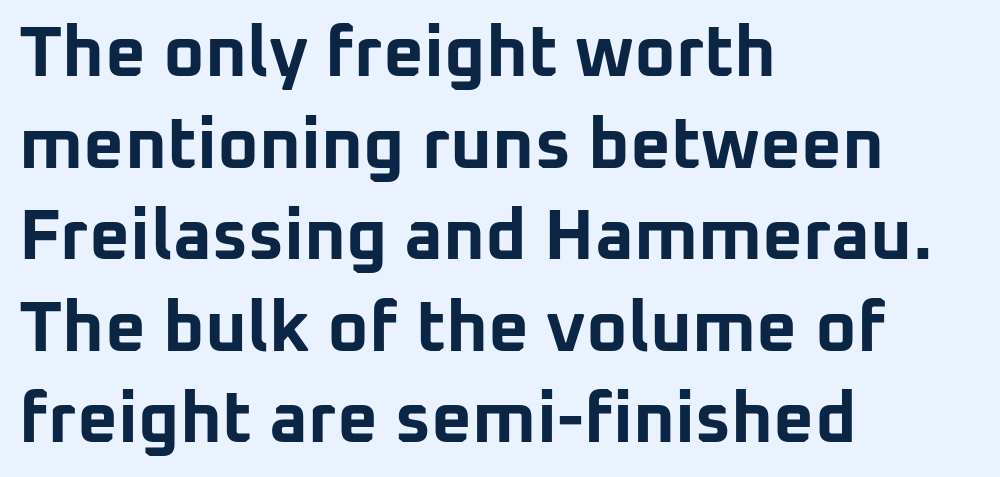
Q: Is the text bold? A: Yes.
Q: Is the text italic (slanted)? A: No, it is upright.
Q: Is the typeface a serif or a sans-serif typeface? A: Sans-serif.
Q: Is the text underlined? A: No.
Q: How is the paragraph aligned? A: Left-aligned.
Q: Is the spacing between letters normal or unusually wide? A: Normal.
Q: Is the spacing between lines tight, normal or loose? A: Normal.
Q: Width (condensed, normal, or wide)? A: Normal.
Q: Stroke contrast? A: Low.
Q: x-height? A: Medium.
Q: Monospaced? A: No.
